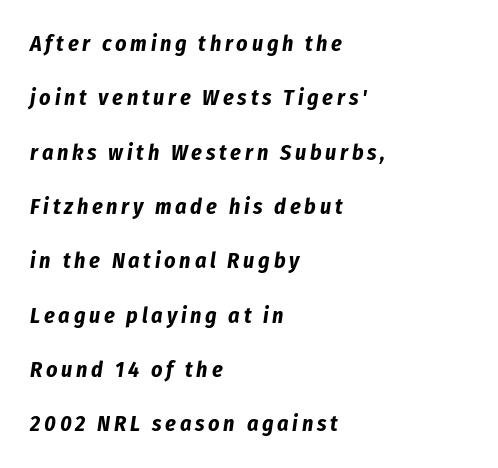
{"italic": "yes", "lean": "right", "slant_degrees": 8, "bold": "yes", "underline": "no", "align": "left", "line_spacing": "loose", "line_spacing_ratio": 2.47, "glyph_px": 22}
